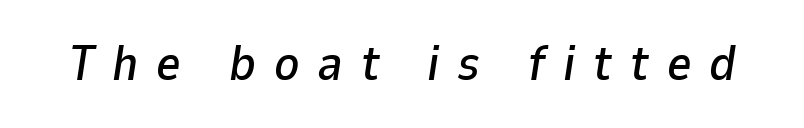
These lines were composed using italics. Descenders hang freely into open space. Note the varied advance widths — an 'i' is clearly narrower than an 'm'. The tracking jumps out immediately: characters are airy and widely separated.
